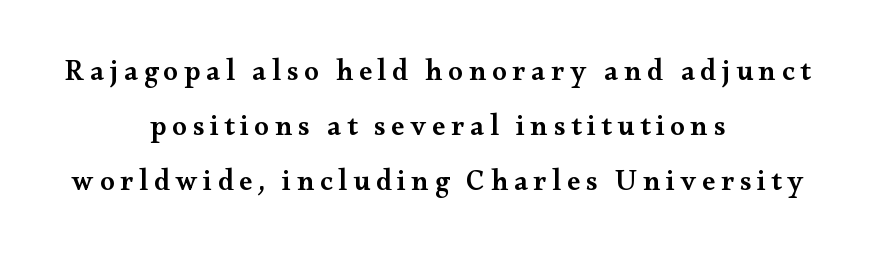
{"serif": "yes", "italic": "no", "bold": "semi", "weight": "semibold", "width": "wide", "stroke_contrast": "medium", "x_height": "small", "monospaced": "no", "underline": "no", "align": "center", "line_spacing": "loose", "line_spacing_ratio": 1.9, "letter_spacing": "wide", "letter_spacing_em": 0.2, "glyph_px": 29}
